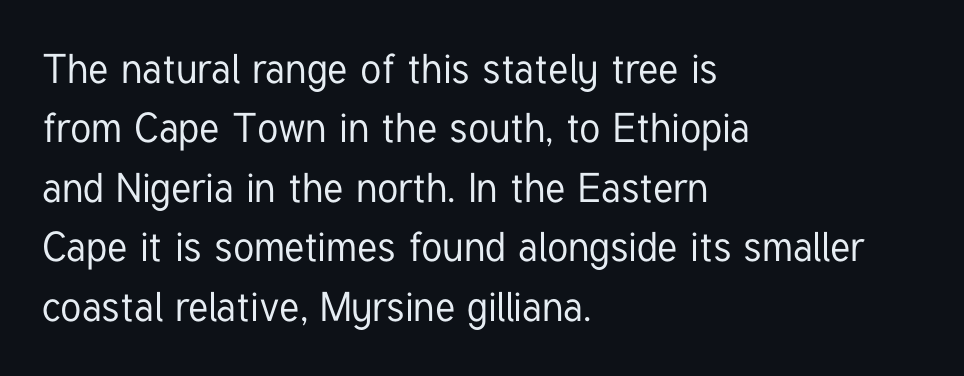
Q: Is the text italic (slanted)? A: No, it is upright.
Q: Is the typeface a serif or a sans-serif typeface? A: Sans-serif.
Q: Is the text underlined? A: No.
Q: How is the paragraph aligned? A: Left-aligned.
Q: Is the spacing between letters normal or unusually wide? A: Normal.
Q: Is the spacing between lines tight, normal or loose? A: Normal.
Q: Width (condensed, normal, or wide)? A: Condensed.
Q: Stroke contrast? A: Low.
Q: x-height? A: Medium.
Q: Monospaced? A: No.
